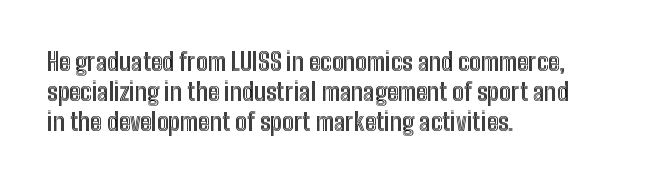
{"italic": "no", "underline": "no", "align": "left", "line_spacing": "normal", "line_spacing_ratio": 1.26, "letter_spacing": "normal", "letter_spacing_em": 0.0, "glyph_px": 24}
